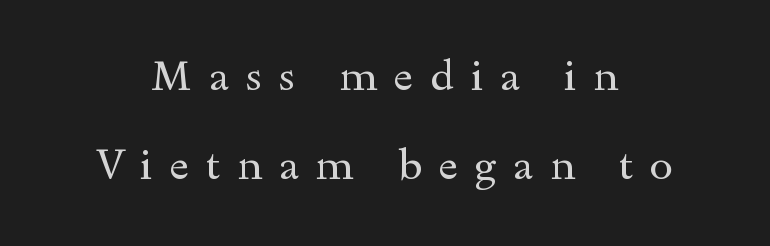
Q: Is the text bold? A: No.
Q: Is the text italic (slanted)? A: No, it is upright.
Q: Is the typeface a serif or a sans-serif typeface? A: Serif.
Q: Is the text underlined? A: No.
Q: How is the paragraph aligned? A: Centered.
Q: Is the spacing between letters normal or unusually wide? A: Unusually wide.
Q: Is the spacing between lines tight, normal or loose? A: Loose.
Q: Width (condensed, normal, or wide)? A: Wide.
Q: x-height? A: Small.
Q: Monospaced? A: No.
